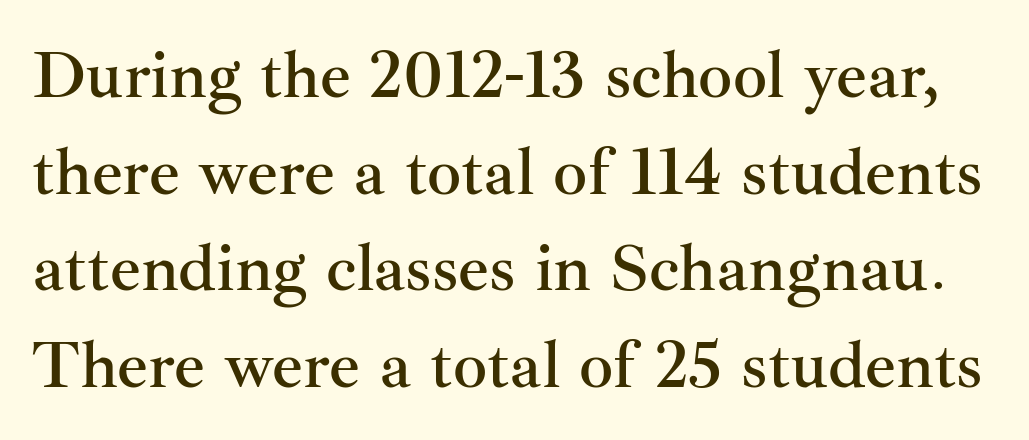
The image shows 68 px serif type, upright; set normal line spacing (1.42x), normal letter spacing, not underlined; medium stroke contrast and a small x-height.
